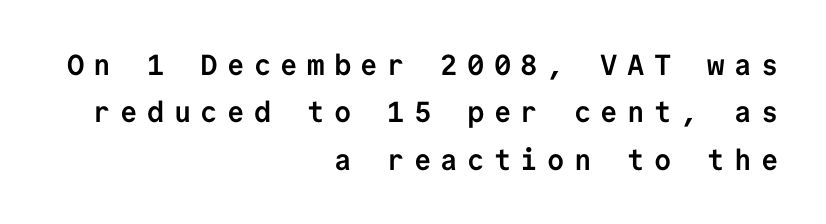
{"serif": "no", "italic": "no", "bold": "yes", "weight": "semibold", "width": "normal", "stroke_contrast": "low", "x_height": "medium", "monospaced": "yes", "underline": "no", "align": "right", "line_spacing": "normal", "line_spacing_ratio": 1.63, "letter_spacing": "wide", "letter_spacing_em": 0.32, "glyph_px": 29}
